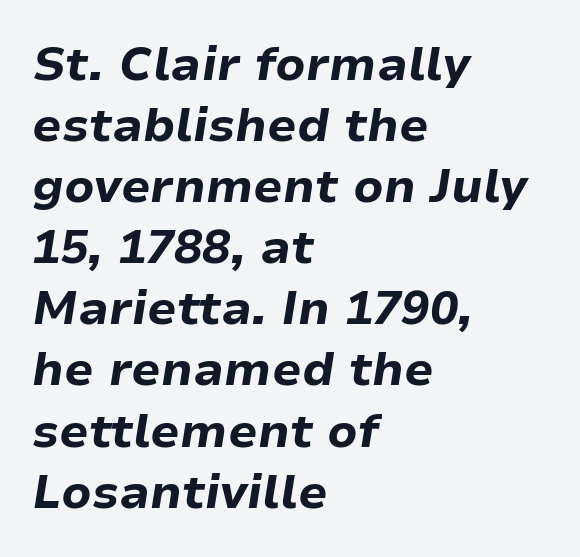
Spacing verdict: proportional, widths tailored to each character. Stroke thickness is high; the sample reads as a true bold. The ragged edge is on the right, which tells us the setting is flush left. The strip under each line holds only bare page. You could call the tracking neutral — neither tight nor loose.
